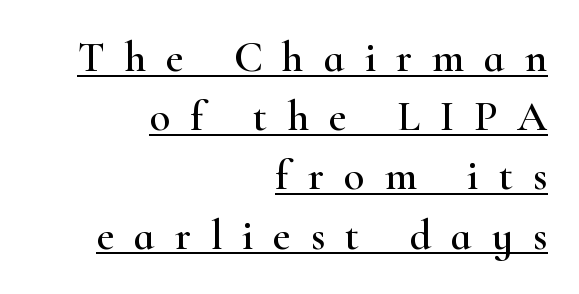
{"serif": "yes", "italic": "no", "width": "wide", "stroke_contrast": "high", "x_height": "small", "monospaced": "no", "underline": "yes", "align": "right", "line_spacing": "normal", "line_spacing_ratio": 1.41, "letter_spacing": "wide", "letter_spacing_em": 0.48, "glyph_px": 42}
